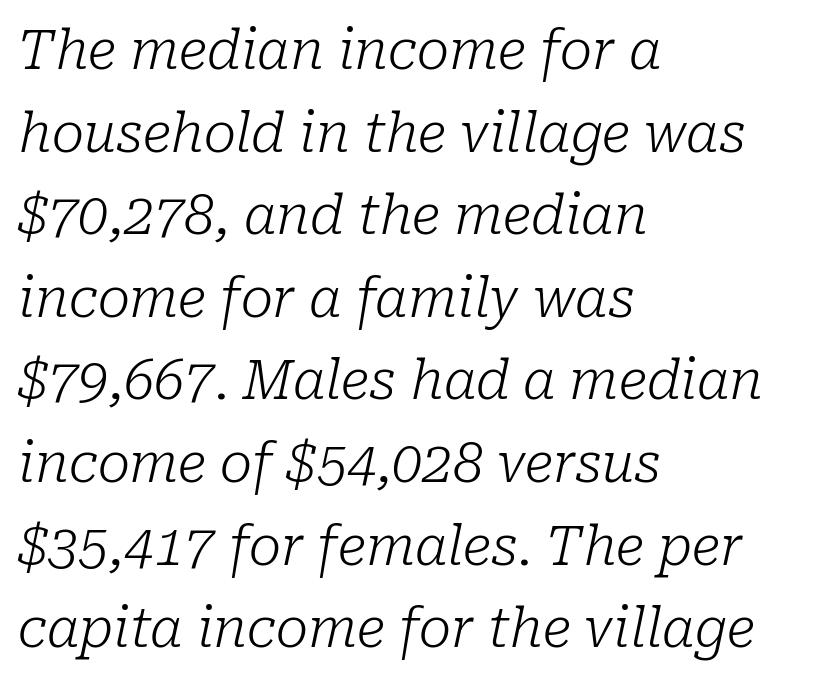
Q: Is the text bold? A: No.
Q: Is the text italic (slanted)? A: Yes, it leans right by about 10 degrees.
Q: Is the typeface a serif or a sans-serif typeface? A: Serif.
Q: Is the text underlined? A: No.
Q: How is the paragraph aligned? A: Left-aligned.
Q: Is the spacing between letters normal or unusually wide? A: Normal.
Q: Is the spacing between lines tight, normal or loose? A: Normal.
Q: Width (condensed, normal, or wide)? A: Normal.
Q: Stroke contrast? A: Low.
Q: x-height? A: Medium.
Q: Monospaced? A: No.
